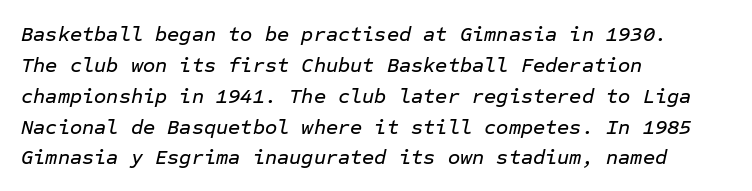
Quick note: underline off. Quick note: interline space is typical. Typeset ragged right — the left edge is the straight one. Compared with typical body copy, the letter spacing here is the same. The letters are slanted; this is an italic face.
